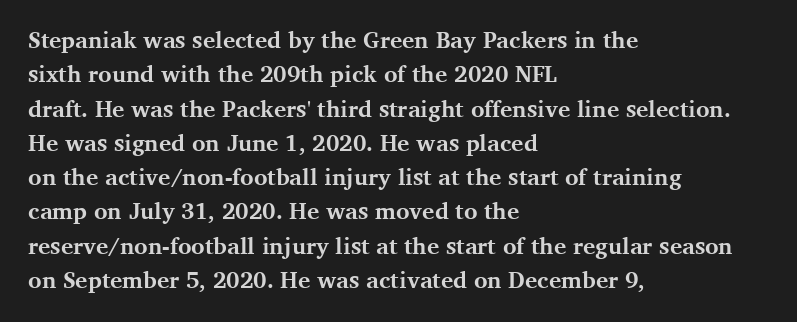
{"italic": "no", "bold": "yes", "underline": "no", "align": "left", "line_spacing": "normal", "line_spacing_ratio": 1.49, "letter_spacing": "normal", "letter_spacing_em": 0.0, "glyph_px": 23}
